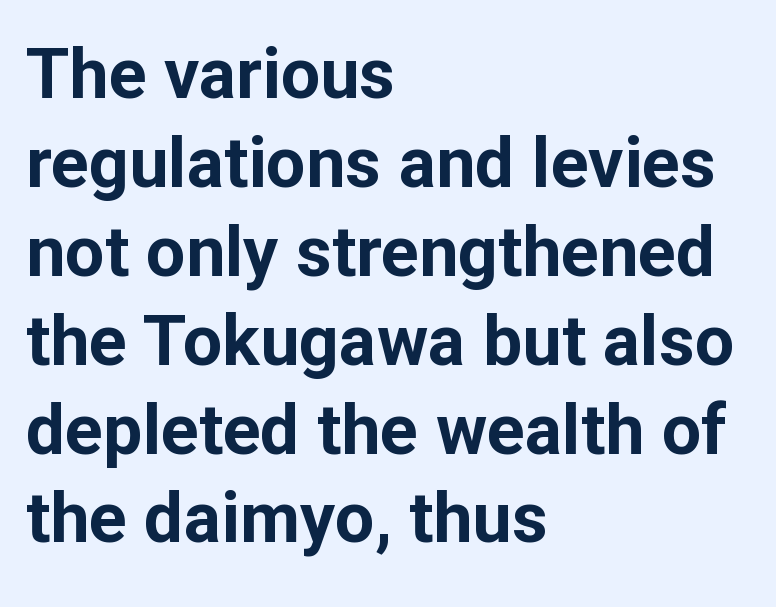
The image shows 70 px bold sans-serif type, upright; set left-aligned, normal line spacing (1.27x), normal letter spacing, not underlined; low stroke contrast and a medium x-height.
